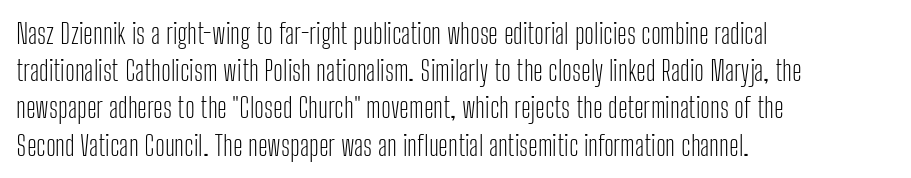
{"serif": "no", "italic": "no", "bold": "no", "weight": "light", "width": "condensed", "stroke_contrast": "low", "x_height": "medium", "monospaced": "no", "underline": "no", "align": "left", "line_spacing": "normal", "line_spacing_ratio": 1.33, "letter_spacing": "normal", "letter_spacing_em": 0.0, "glyph_px": 28}
